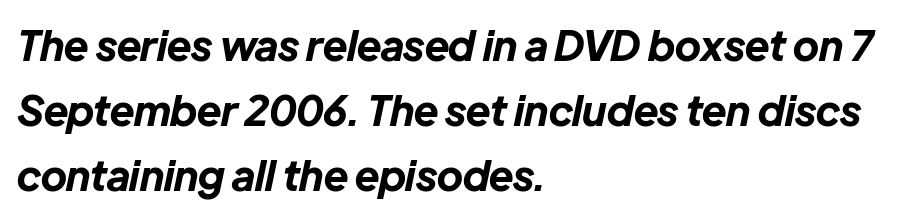
The image shows 41 px bold type, italic (leaning right); set left-aligned, normal line spacing (1.59x), normal letter spacing, not underlined; low stroke contrast and a medium x-height.
